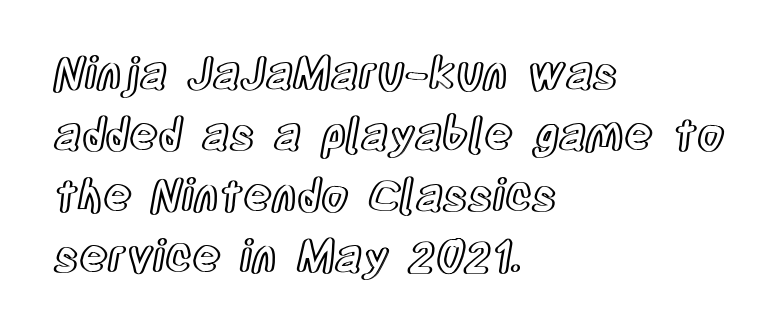
Q: Is the text italic (slanted)? A: Yes.
Q: Is the text underlined? A: No.
Q: How is the paragraph aligned? A: Left-aligned.
Q: Is the spacing between letters normal or unusually wide? A: Normal.
Q: Is the spacing between lines tight, normal or loose? A: Normal.
Q: Width (condensed, normal, or wide)? A: Condensed.
Q: x-height? A: Large.
Q: Monospaced? A: No.
